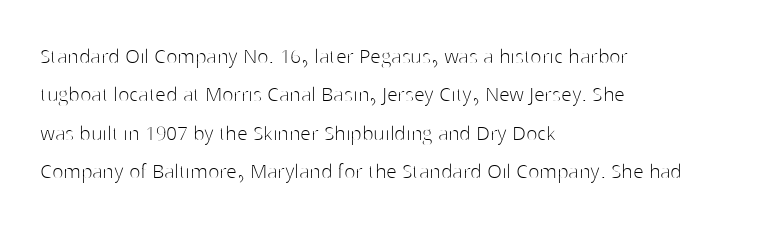
Q: Is the text bold? A: No.
Q: Is the text italic (slanted)? A: No, it is upright.
Q: Is the text underlined? A: No.
Q: How is the paragraph aligned? A: Left-aligned.
Q: Is the spacing between letters normal or unusually wide? A: Normal.
Q: Is the spacing between lines tight, normal or loose? A: Normal.
